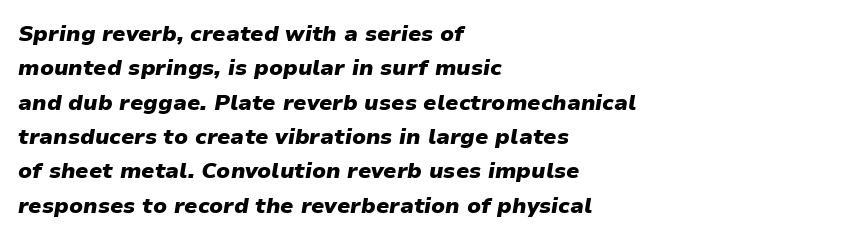
Typesetter's note: full bold, strokes at maximum text heaviness. Posture: slanted. The designer left line spacing at the default. The gaps between neighbouring characters are ordinary and unremarkable.
